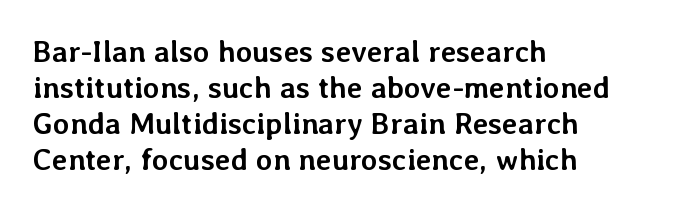
The image shows 30 px semibold type, upright; set left-aligned, line spacing 1.2x, normal letter spacing, not underlined; low stroke contrast and a medium x-height.
